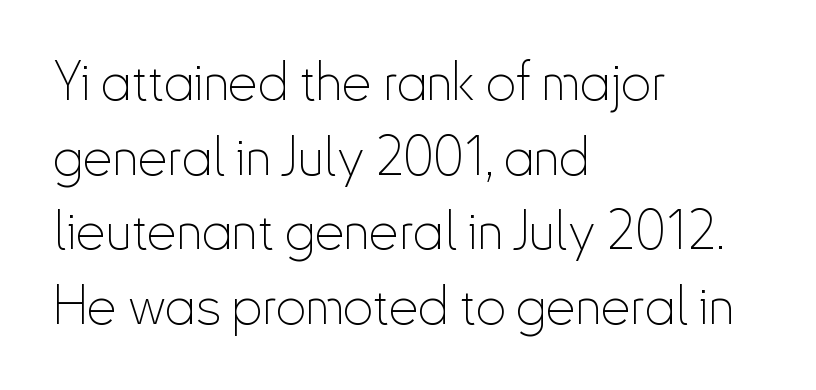
The image shows 53 px thin, condensed sans-serif type, upright; set left-aligned, normal line spacing (1.41x), normal letter spacing, not underlined; low stroke contrast and a small x-height.
